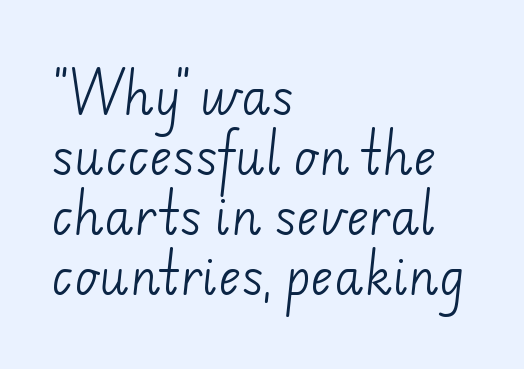
Q: Is the text bold? A: No.
Q: Is the typeface a serif or a sans-serif typeface? A: Sans-serif.
Q: Is the text underlined? A: No.
Q: How is the paragraph aligned? A: Left-aligned.
Q: Is the spacing between letters normal or unusually wide? A: Normal.
Q: Is the spacing between lines tight, normal or loose? A: Normal.
Q: Width (condensed, normal, or wide)? A: Normal.
Q: Stroke contrast? A: Low.
Q: x-height? A: Small.
Q: Monospaced? A: No.
